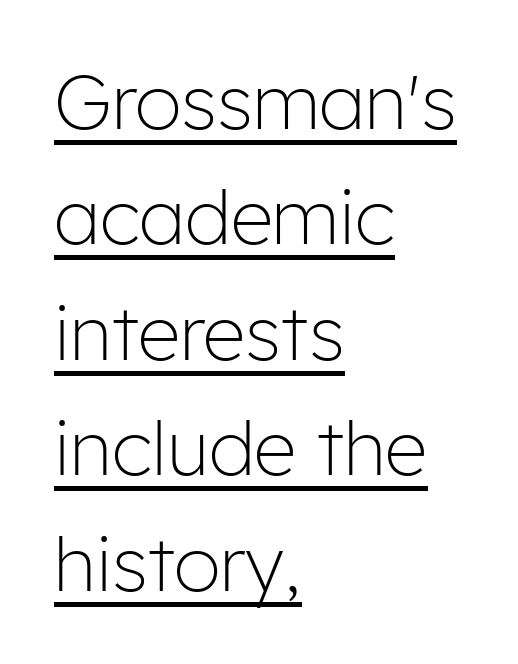
{"serif": "no", "italic": "no", "bold": "no", "weight": "light", "width": "normal", "stroke_contrast": "low", "x_height": "medium", "monospaced": "no", "underline": "yes", "align": "left", "line_spacing": "normal", "line_spacing_ratio": 1.54, "letter_spacing": "normal", "letter_spacing_em": 0.0, "glyph_px": 75}
